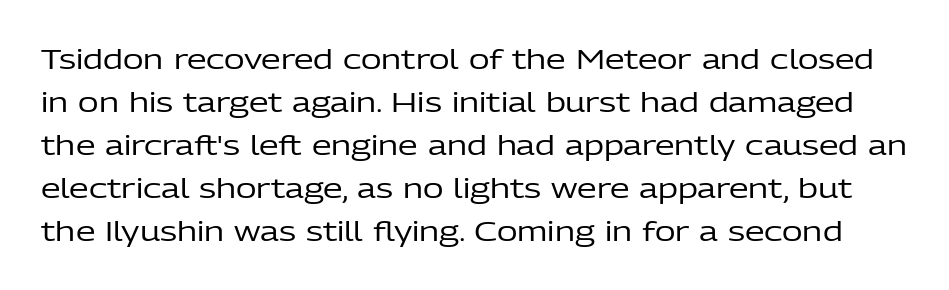
{"serif": "no", "italic": "no", "bold": "no", "weight": "regular", "width": "normal", "stroke_contrast": "low", "x_height": "medium", "monospaced": "no", "underline": "no", "line_spacing": "normal", "line_spacing_ratio": 1.54, "letter_spacing": "normal", "letter_spacing_em": 0.0, "glyph_px": 28}
